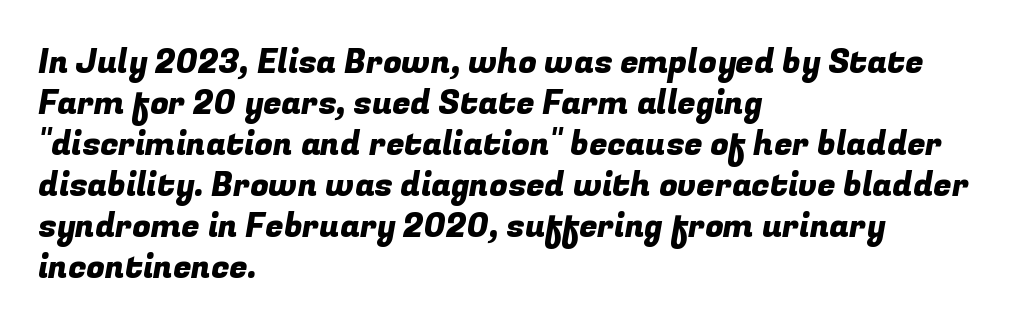
{"serif": "no", "width": "normal", "stroke_contrast": "low", "x_height": "medium", "monospaced": "no", "underline": "no", "align": "left", "line_spacing_ratio": 1.24, "letter_spacing": "normal", "letter_spacing_em": 0.0, "glyph_px": 33}
